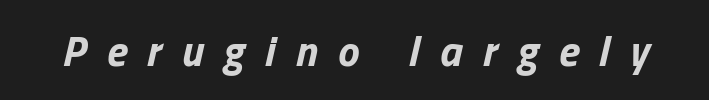
Type without underlining. The passage shown is typed in a proportional face where columns would drift. Students, this is bold: see how much ink each stroke carries. Each word looks stretched out because of the extra space between its letters. The letters are slanted; this is an italic face.
